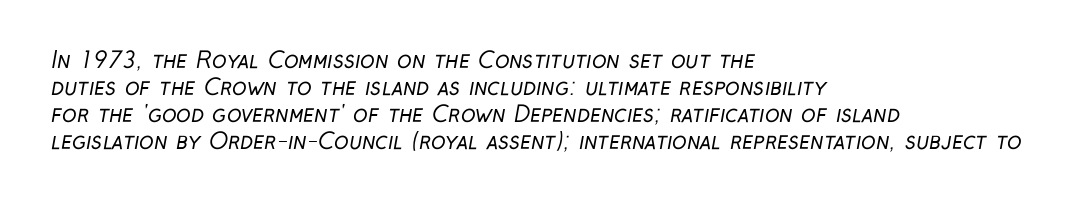
{"bold": "no", "underline": "no", "align": "left", "line_spacing_ratio": 1.23, "letter_spacing": "normal", "letter_spacing_em": 0.0, "glyph_px": 22}
